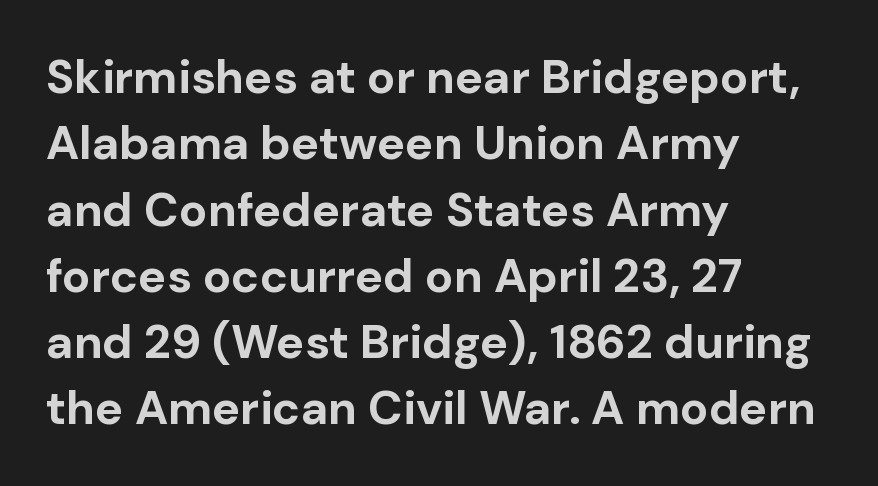
Typographically, this falls in the sans-serif category. A clean baseline with only descenders dipping below it. Reading down the column, the eye jumps a familiar distance to each next line. The text block is weighted toward the left margin, trailing off unevenly rightward.
